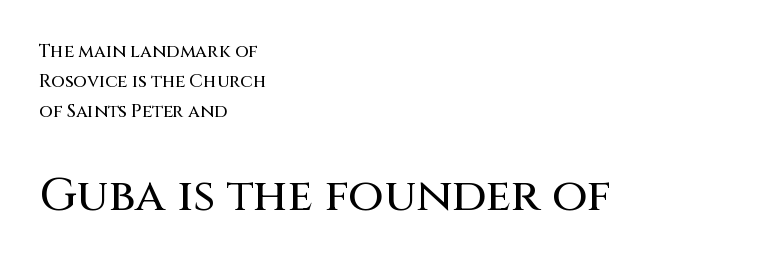
The image shows 46 px sans-serif type, upright; set left-aligned, normal line spacing (1.66x), normal letter spacing, not underlined; the second (bottom) block is 2.56x larger; medium stroke contrast and a large x-height.
